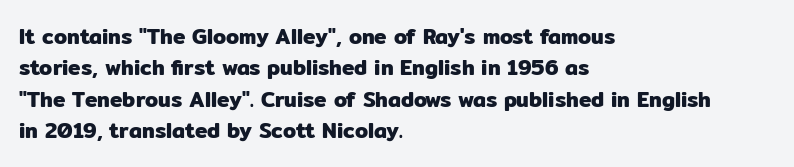
The image shows 21 px text type, upright; set left-aligned, normal line spacing (1.5x), normal letter spacing, not underlined.
